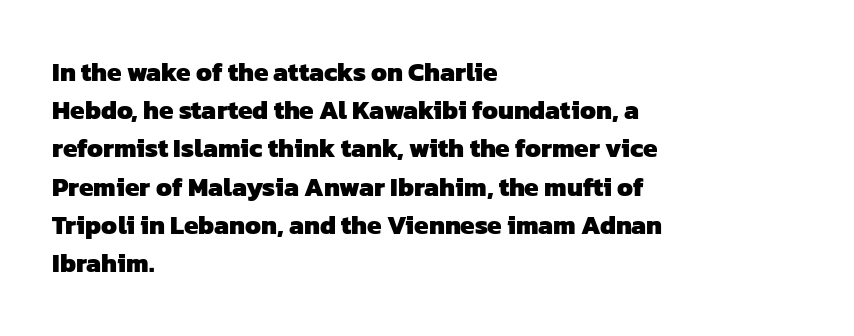
{"bold": "yes", "underline": "no", "align": "left", "line_spacing": "normal", "line_spacing_ratio": 1.47, "letter_spacing": "normal", "letter_spacing_em": 0.0, "glyph_px": 26}
